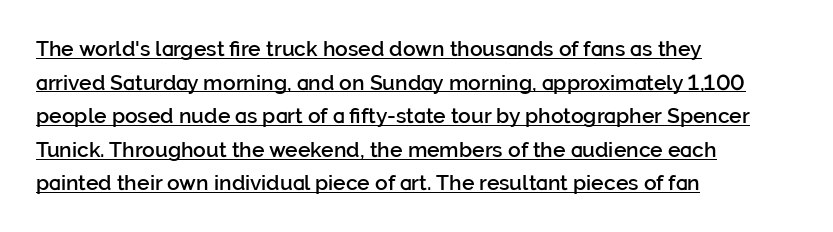
This block has exactly the height ordinary leading produces. Summary of weight: moderately heavy, a semibold. Italic? Not at all — the glyphs are vertical. All the whitespace from short lines collects on the right. A baseline rule has been typeset under these characters.
